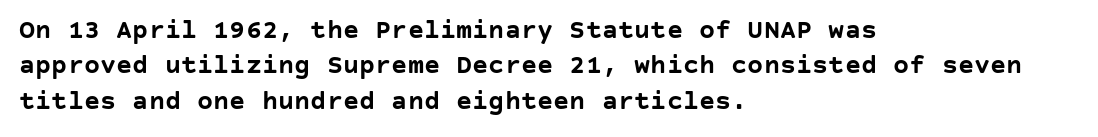
A clean baseline with only descenders dipping below it. These lines stack with their left ends in a neat column. Regular leading. Pretty heavy lettering here — definitely bold. Does extra space separate the letters? No, they use regular spacing.
